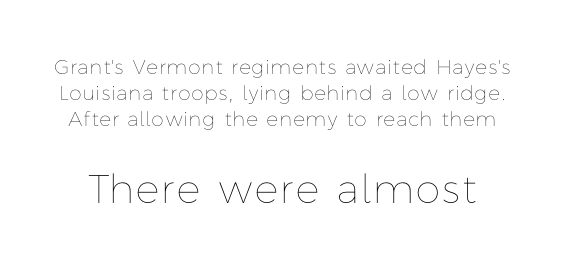
{"italic": "no", "bold": "no", "weight": "thin", "width": "normal", "stroke_contrast": "low", "x_height": "medium", "monospaced": "no", "underline": "no", "line_spacing": "normal", "line_spacing_ratio": 1.3, "larger_block": "second", "size_ratio": 2.0, "glyph_px": 40}
